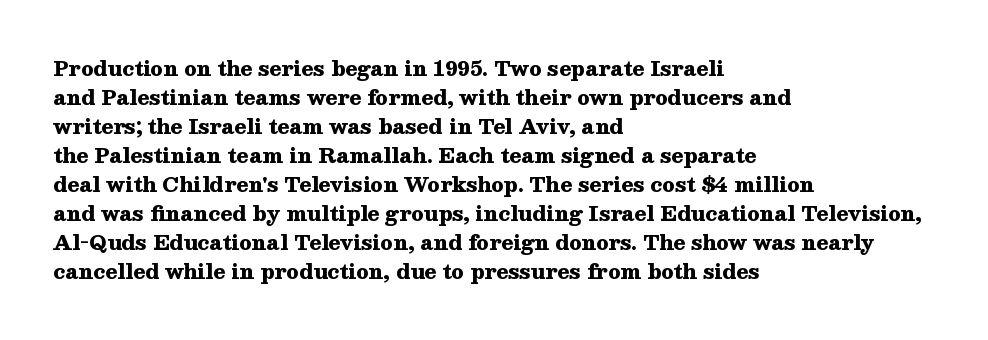
Style check: upright. The block of text has a typical density, with ordinary space between rows. The words here are not underlined. The paragraph shown leans on its left margin. The gaps between neighbouring characters are ordinary and unremarkable.
